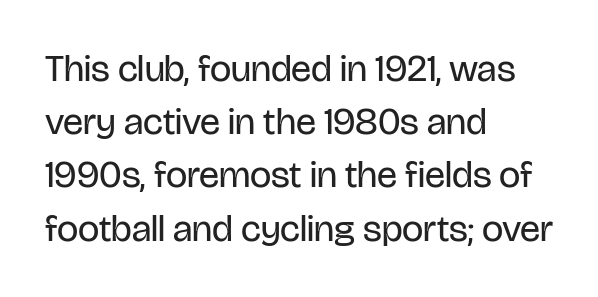
{"serif": "no", "italic": "no", "bold": "no", "weight": "regular", "width": "condensed", "stroke_contrast": "low", "x_height": "large", "monospaced": "no", "underline": "no", "align": "left", "line_spacing": "normal", "line_spacing_ratio": 1.4, "letter_spacing": "normal", "letter_spacing_em": 0.0, "glyph_px": 38}
